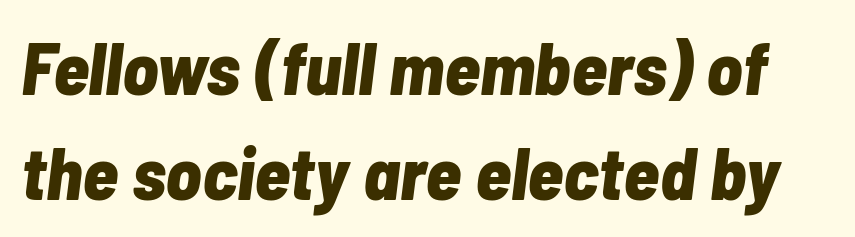
The image shows 74 px bold, condensed type, italic (leaning right); set normal line spacing (1.42x), normal letter spacing, not underlined; low stroke contrast and a medium x-height.
